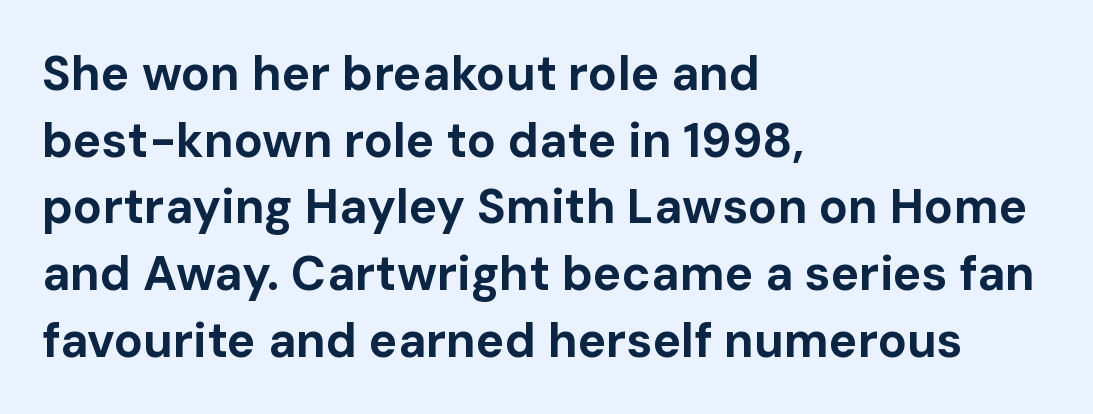
The image shows 48 px bold sans-serif type, upright; set left-aligned, normal line spacing (1.39x), normal letter spacing, not underlined; low stroke contrast and a medium x-height.
